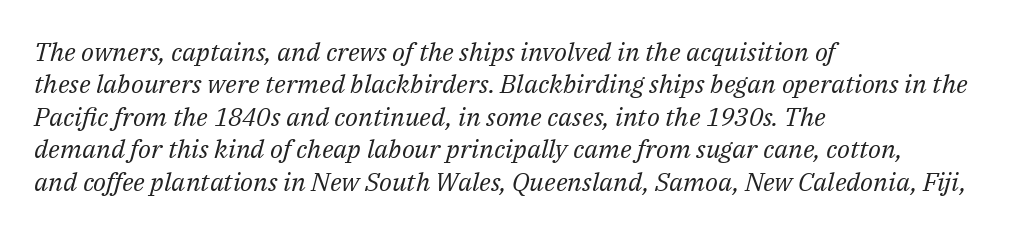
Characters follow at the spacing the type designer built in. Emphasis-style slanted type is in use. The lines in this sample share a left origin and differ only in where they stop. The foot of each line stays bare and open.
